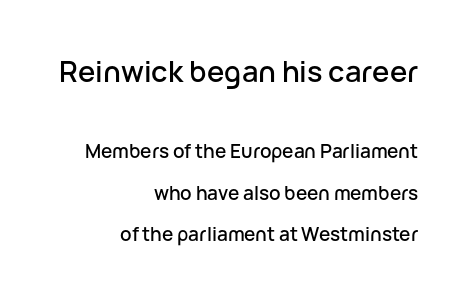
{"serif": "no", "italic": "no", "width": "normal", "stroke_contrast": "low", "x_height": "medium", "monospaced": "no", "underline": "no", "align": "right", "line_spacing": "loose", "line_spacing_ratio": 2.18, "letter_spacing": "normal", "letter_spacing_em": 0.0, "larger_block": "first", "size_ratio": 1.53, "glyph_px": 29}
